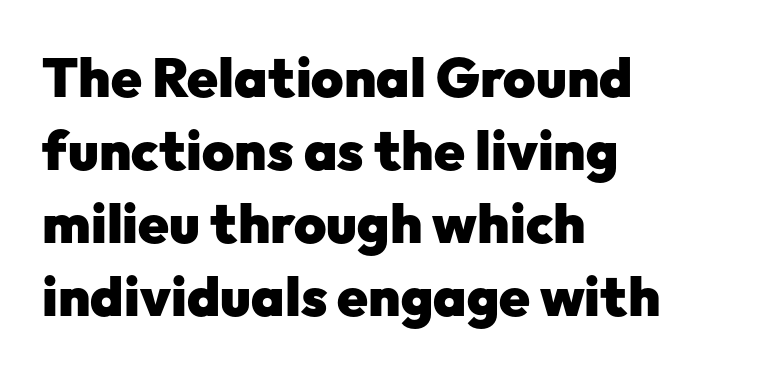
{"serif": "no", "italic": "no", "bold": "yes", "weight": "heavy", "width": "normal", "stroke_contrast": "low", "x_height": "medium", "monospaced": "no", "underline": "no", "align": "left", "line_spacing": "normal", "line_spacing_ratio": 1.33, "letter_spacing": "normal", "letter_spacing_em": 0.0, "glyph_px": 55}
